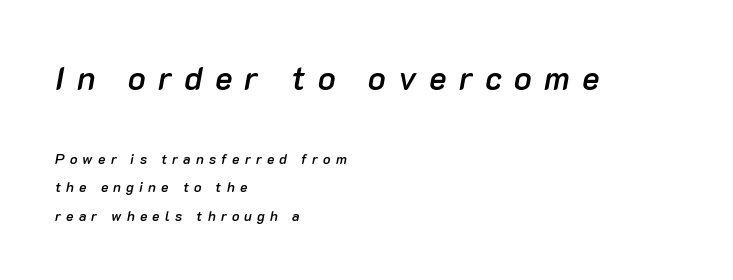
{"italic": "yes", "lean": "right", "slant_degrees": 10, "bold": "semi", "weight": "semibold", "width": "normal", "stroke_contrast": "low", "x_height": "medium", "monospaced": "no", "underline": "no", "align": "left", "line_spacing": "loose", "line_spacing_ratio": 2.04, "letter_spacing": "wide", "letter_spacing_em": 0.37, "larger_block": "first", "size_ratio": 2.36, "glyph_px": 33}
